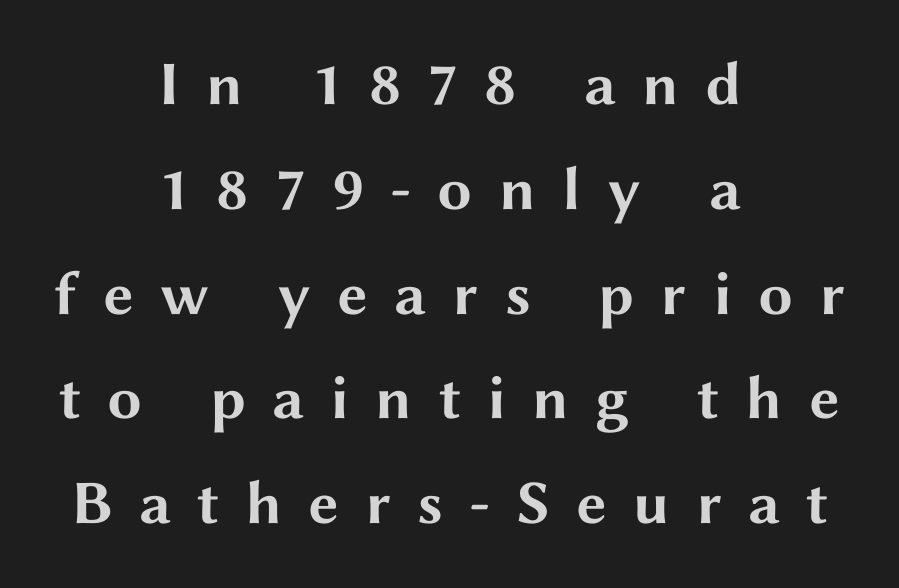
Only glyphs here, with clear space below each row. Every stem runs plumb, perpendicular to the baseline. Each glyph is drawn with heavy, bold strokes. Each letter keeps its own natural width here, so spacing adapts to shape. The tracking reads as deliberately expanded to a designer's eye. What's the leading like? Ordinary, nothing unusual.
